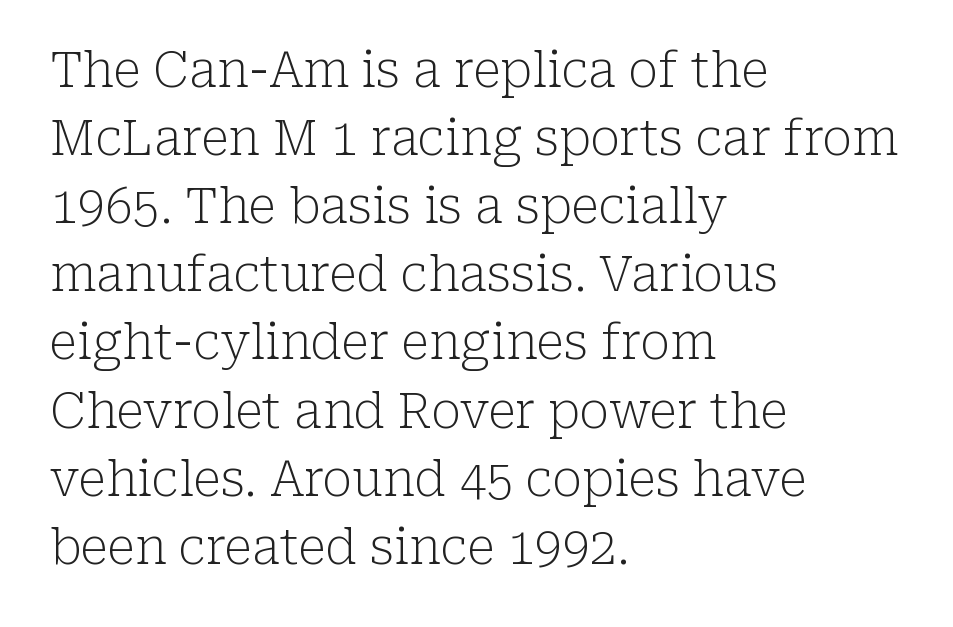
The image shows 49 px light serif type, upright; set left-aligned, normal line spacing (1.39x), normal letter spacing, not underlined; low stroke contrast and a medium x-height.
